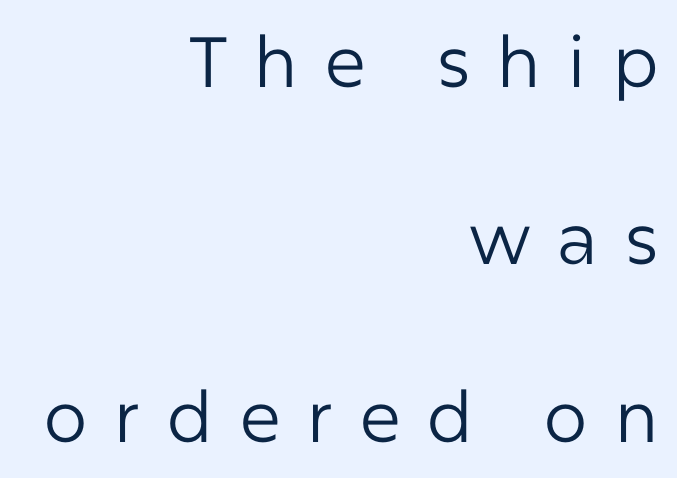
{"serif": "no", "italic": "no", "bold": "no", "weight": "regular", "width": "normal", "stroke_contrast": "low", "x_height": "medium", "monospaced": "no", "underline": "no", "align": "right", "line_spacing": "loose", "line_spacing_ratio": 2.5, "letter_spacing": "wide", "letter_spacing_em": 0.36, "glyph_px": 71}
